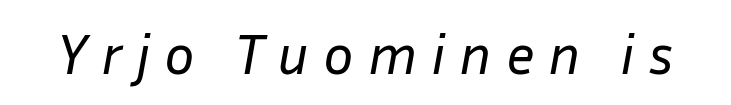
{"italic": "yes", "lean": "right", "slant_degrees": 10, "bold": "no", "weight": "regular", "width": "normal", "stroke_contrast": "low", "x_height": "medium", "monospaced": "no", "underline": "no", "letter_spacing": "wide", "letter_spacing_em": 0.24, "glyph_px": 57}
